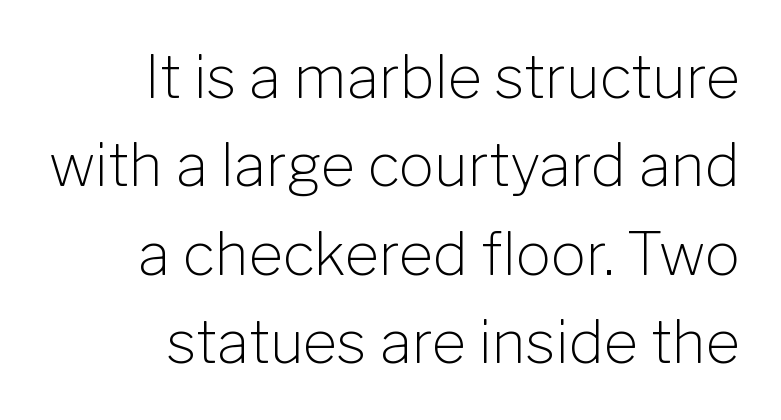
Q: Is the text bold? A: No.
Q: Is the text italic (slanted)? A: No, it is upright.
Q: Is the typeface a serif or a sans-serif typeface? A: Sans-serif.
Q: Is the text underlined? A: No.
Q: Is the spacing between letters normal or unusually wide? A: Normal.
Q: Is the spacing between lines tight, normal or loose? A: Normal.
Q: Width (condensed, normal, or wide)? A: Normal.
Q: Stroke contrast? A: Low.
Q: x-height? A: Medium.
Q: Monospaced? A: No.
